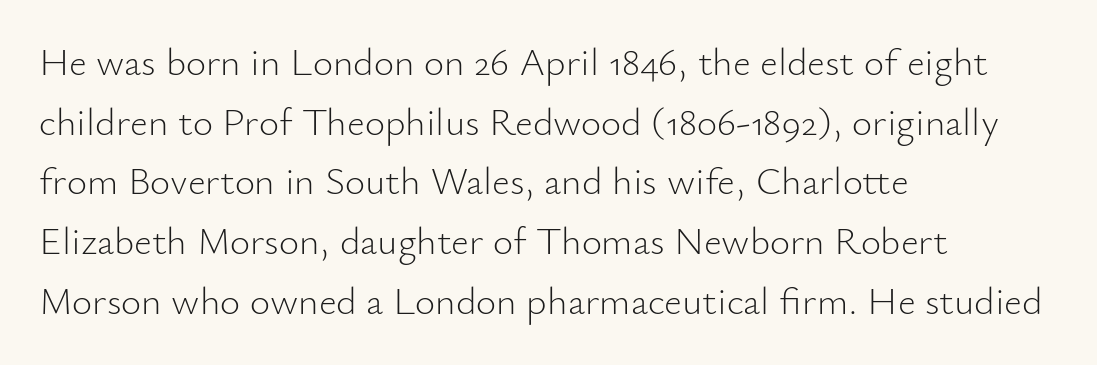
The image shows 39 px light sans-serif type, upright; set left-aligned, normal line spacing (1.53x), normal letter spacing, not underlined; low stroke contrast and a small x-height.
